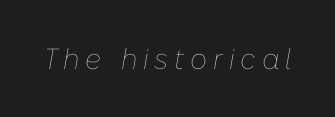
Q: Is the text bold? A: No.
Q: Is the text italic (slanted)? A: Yes, it leans right by about 10 degrees.
Q: Is the text underlined? A: No.
Q: Is the spacing between letters normal or unusually wide? A: Unusually wide.
Q: Width (condensed, normal, or wide)? A: Normal.
Q: Stroke contrast? A: Low.
Q: x-height? A: Medium.
Q: Monospaced? A: No.
